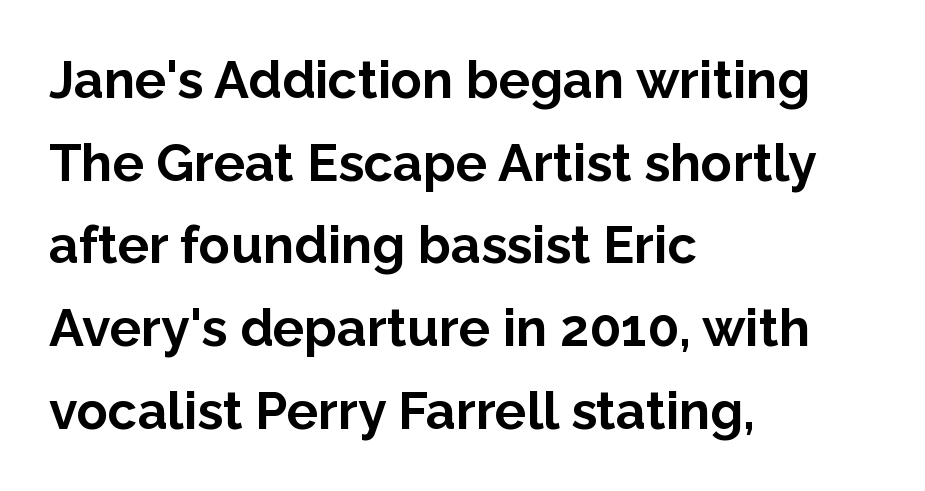
Q: Is the text bold? A: Yes.
Q: Is the text italic (slanted)? A: No, it is upright.
Q: Is the typeface a serif or a sans-serif typeface? A: Sans-serif.
Q: Is the text underlined? A: No.
Q: How is the paragraph aligned? A: Left-aligned.
Q: Is the spacing between letters normal or unusually wide? A: Normal.
Q: Is the spacing between lines tight, normal or loose? A: Normal.
Q: Width (condensed, normal, or wide)? A: Normal.
Q: Stroke contrast? A: Low.
Q: x-height? A: Medium.
Q: Monospaced? A: No.
